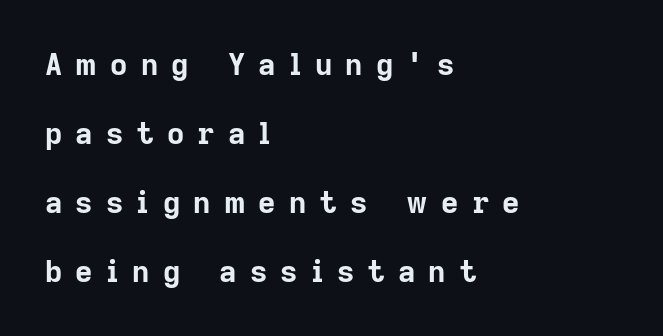
{"serif": "no", "italic": "no", "bold": "yes", "weight": "bold", "width": "normal", "stroke_contrast": "low", "x_height": "medium", "monospaced": "no", "underline": "no", "align": "left", "line_spacing": "loose", "line_spacing_ratio": 2.3, "letter_spacing": "wide", "letter_spacing_em": 0.44, "glyph_px": 30}
